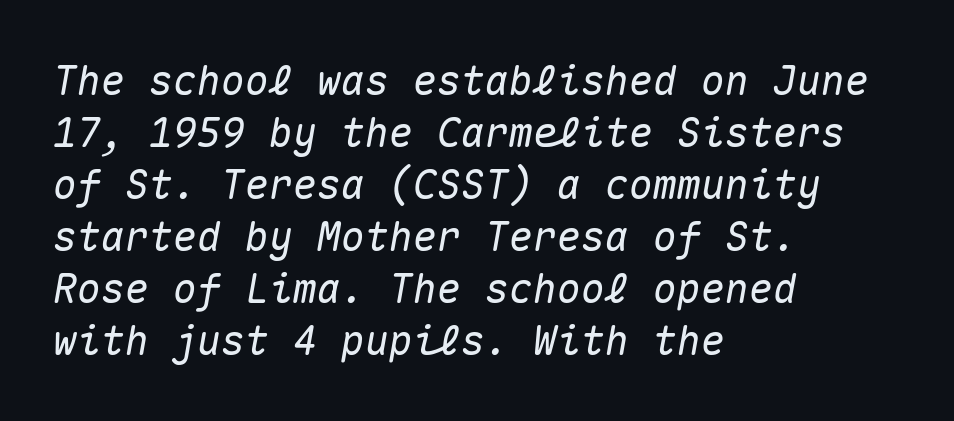
The image shows 40 px text type, italic (leaning right), monospaced; set left-aligned, normal line spacing (1.3x), normal letter spacing, not underlined; medium stroke contrast and a medium x-height.
